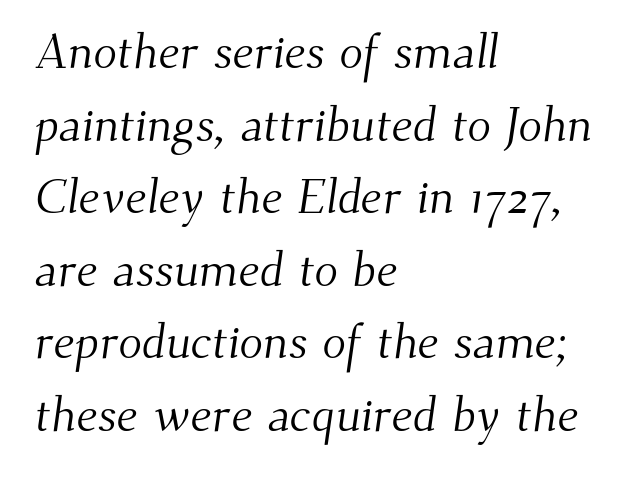
The image shows 49 px light serif type; set left-aligned, normal line spacing (1.48x), normal letter spacing, not underlined; medium stroke contrast and a small x-height.
